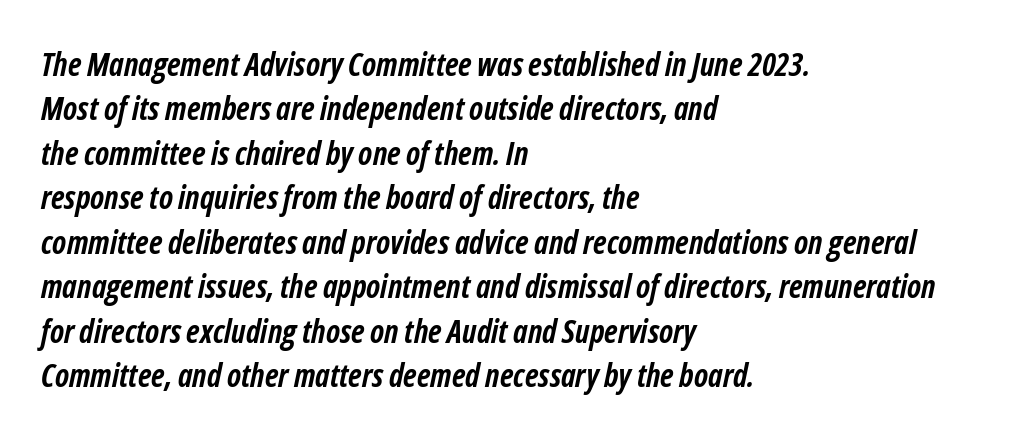
{"italic": "yes", "lean": "right", "slant_degrees": 12, "bold": "yes", "weight": "semibold", "width": "condensed", "stroke_contrast": "low", "x_height": "medium", "monospaced": "no", "underline": "no", "align": "left", "line_spacing": "normal", "line_spacing_ratio": 1.39, "letter_spacing": "normal", "letter_spacing_em": 0.0, "glyph_px": 32}
